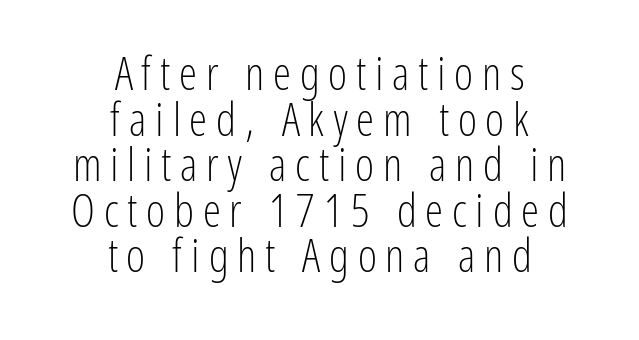
The image shows 46 px light, condensed sans-serif type, upright; set centered, tight line spacing (0.99x), not underlined; low stroke contrast and a medium x-height.
